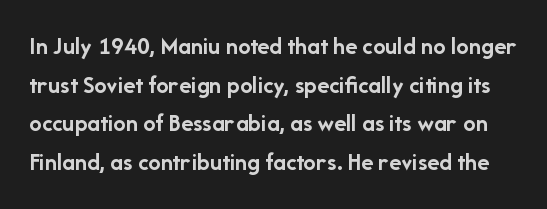
Successive baselines arrive at the customary interval. Any mark beneath the type? The region is blank. A roman cut, with each character standing at attention. Is the letter spacing exaggerated? No — it looks like the ordinary default. Weight check: bold — yes, fully.
